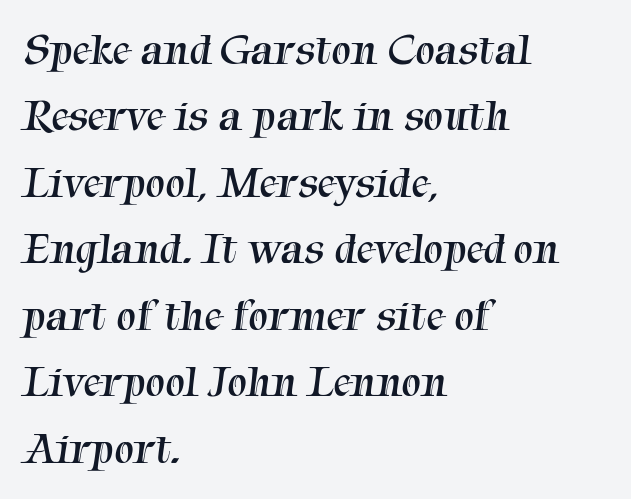
{"serif": "yes", "bold": "no", "weight": "regular", "width": "normal", "stroke_contrast": "medium", "x_height": "medium", "monospaced": "no", "underline": "no", "align": "left", "line_spacing": "normal", "line_spacing_ratio": 1.51, "letter_spacing": "normal", "letter_spacing_em": 0.0, "glyph_px": 44}
